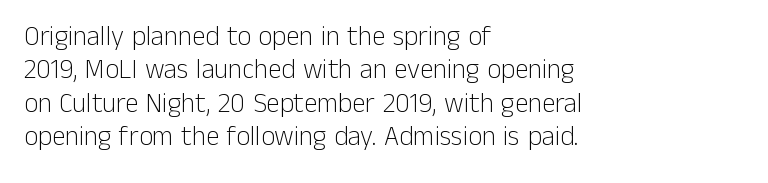
Q: Is the text bold? A: No.
Q: Is the text italic (slanted)? A: No, it is upright.
Q: Is the text underlined? A: No.
Q: How is the paragraph aligned? A: Left-aligned.
Q: Is the spacing between letters normal or unusually wide? A: Normal.
